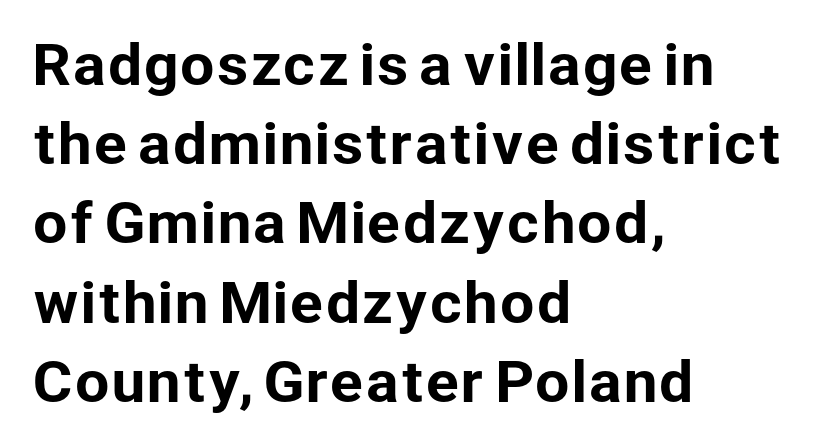
You could not count columns in this text — the font is proportionally spaced. A roman cut, with each character standing at attention. To sum up the face: it is a sans, with no serifs. The strip under each line holds only bare page. Students, observe: this is what conventionally led text looks like.
